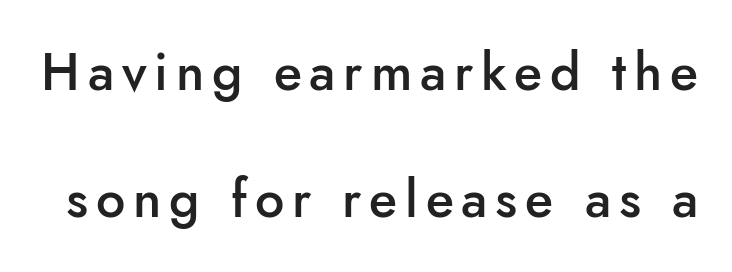
Varying glyph widths throughout — classic text-font behaviour. Check under the words: just untouched page. Is this a sans? Yes — the strokes have no serifs. A bit beefed up — I'd call it semibold rather than bold. Every character sits straight up, as roman type does. The passage shown stacks its lines with a broad gap.
